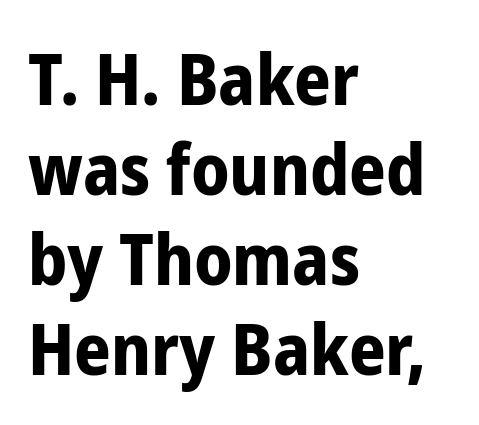
Q: Is the text bold? A: Yes.
Q: Is the text italic (slanted)? A: No, it is upright.
Q: Is the typeface a serif or a sans-serif typeface? A: Sans-serif.
Q: Is the text underlined? A: No.
Q: How is the paragraph aligned? A: Left-aligned.
Q: Is the spacing between letters normal or unusually wide? A: Normal.
Q: Is the spacing between lines tight, normal or loose? A: Normal.
Q: Width (condensed, normal, or wide)? A: Condensed.
Q: Stroke contrast? A: Low.
Q: x-height? A: Medium.
Q: Monospaced? A: No.
